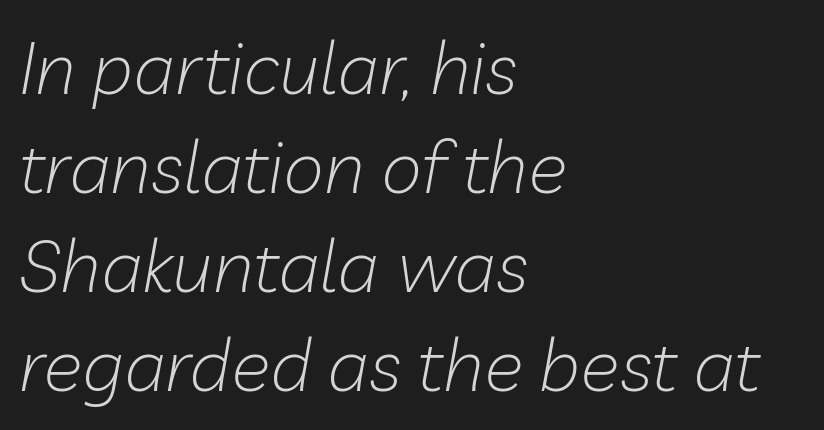
{"italic": "yes", "lean": "right", "slant_degrees": 10, "bold": "no", "weight": "light", "width": "normal", "stroke_contrast": "low", "x_height": "medium", "monospaced": "no", "underline": "no", "align": "left", "line_spacing": "normal", "line_spacing_ratio": 1.34, "letter_spacing": "normal", "letter_spacing_em": 0.0, "glyph_px": 74}
